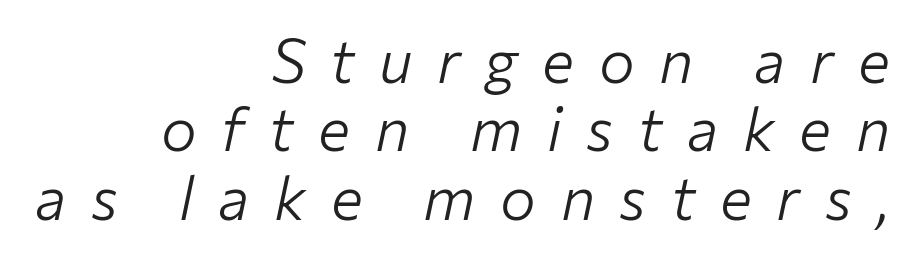
The image shows 60 px light type, italic (leaning right); set right-aligned, tight line spacing (1.14x), unusually wide letter spacing (+0.41 em), not underlined; low stroke contrast and a medium x-height.
